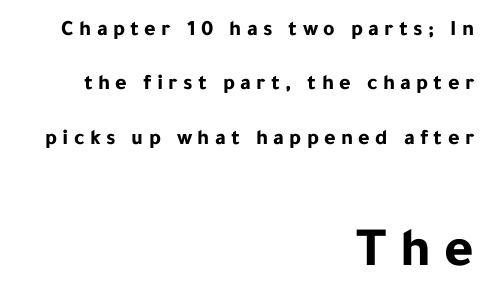
The image shows 56 px bold sans-serif type, upright; set right-aligned, loose line spacing (2.47x), unusually wide letter spacing (+0.24 em), not underlined; the second (bottom) block is 2.55x larger; low stroke contrast and a medium x-height.
